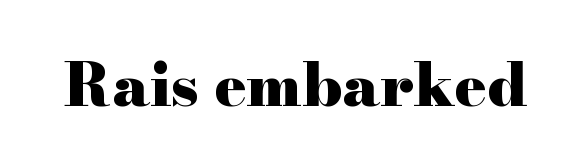
The glyphs in this specimen are seriffed. These lines are rendered in a variable-pitch font. The type sits square on the baseline with zero lean. Anything drawn beneath the words? Only blank space. Here the glyphs are tracked normally, forming tight word shapes. Thick stems and heavy bowls — unmistakably bold.
